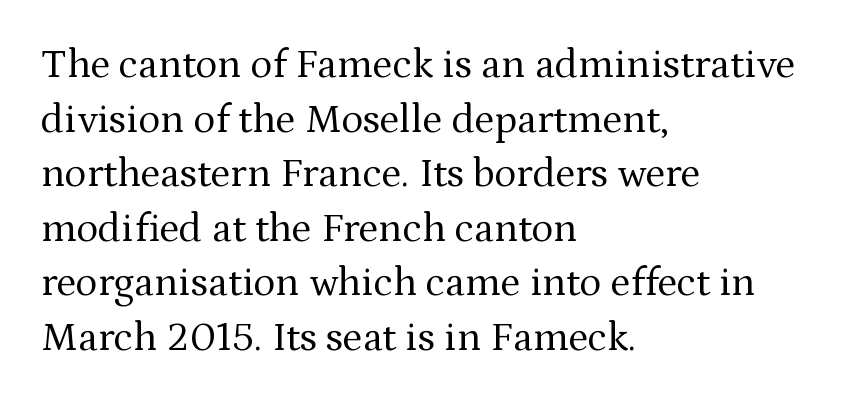
{"serif": "yes", "italic": "no", "bold": "no", "weight": "regular", "width": "normal", "stroke_contrast": "medium", "x_height": "medium", "monospaced": "no", "underline": "no", "align": "left", "line_spacing": "normal", "line_spacing_ratio": 1.33, "letter_spacing": "normal", "letter_spacing_em": 0.0, "glyph_px": 41}
